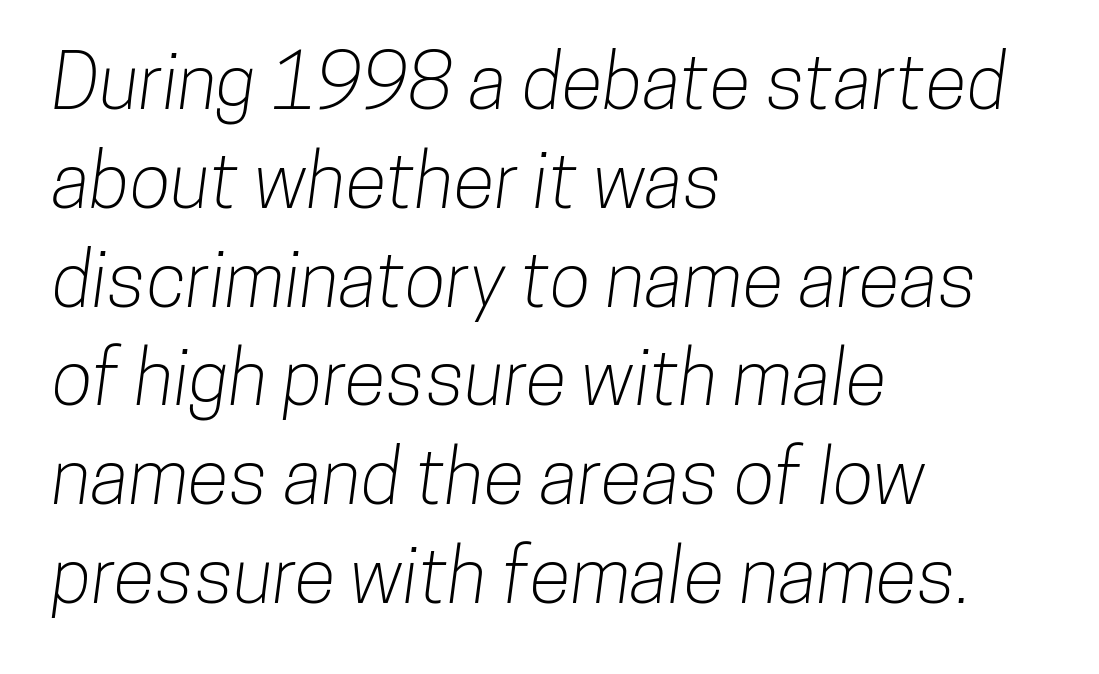
The image shows 76 px condensed sans-serif type; set left-aligned, normal line spacing (1.3x), normal letter spacing, not underlined; low stroke contrast and a medium x-height.
